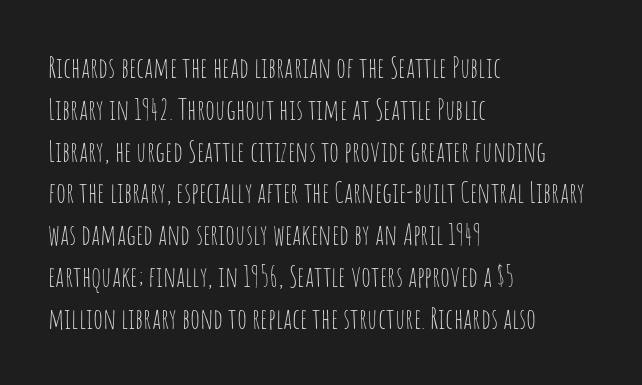
{"serif": "no", "italic": "no", "bold": "no", "weight": "thin", "width": "condensed", "stroke_contrast": "low", "x_height": "large", "monospaced": "no", "underline": "no", "align": "left", "line_spacing": "normal", "line_spacing_ratio": 1.44, "letter_spacing": "normal", "letter_spacing_em": 0.0, "glyph_px": 29}
